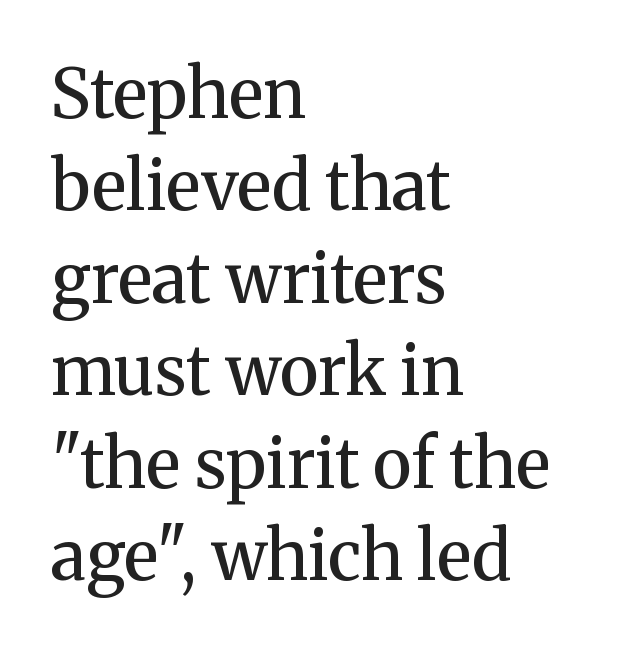
{"serif": "yes", "italic": "no", "bold": "semi", "weight": "semibold", "width": "normal", "stroke_contrast": "medium", "x_height": "medium", "monospaced": "no", "underline": "no", "align": "left", "line_spacing": "normal", "line_spacing_ratio": 1.36, "letter_spacing": "normal", "letter_spacing_em": 0.0, "glyph_px": 68}
